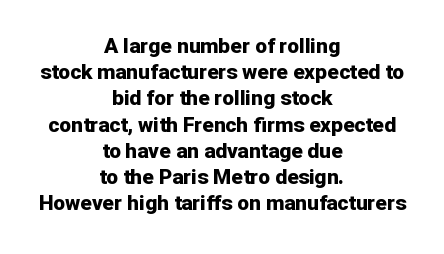
Q: Is the text bold? A: Yes.
Q: Is the text italic (slanted)? A: No, it is upright.
Q: Is the text underlined? A: No.
Q: How is the paragraph aligned? A: Centered.
Q: Is the spacing between letters normal or unusually wide? A: Normal.
Q: Is the spacing between lines tight, normal or loose? A: Normal.
